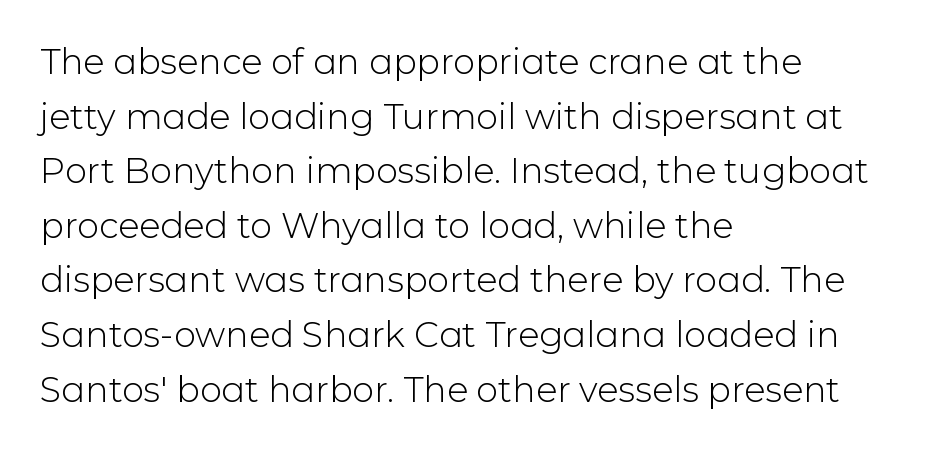
Q: Is the text bold? A: No.
Q: Is the text italic (slanted)? A: No, it is upright.
Q: Is the typeface a serif or a sans-serif typeface? A: Sans-serif.
Q: Is the text underlined? A: No.
Q: How is the paragraph aligned? A: Left-aligned.
Q: Is the spacing between letters normal or unusually wide? A: Normal.
Q: Is the spacing between lines tight, normal or loose? A: Normal.
Q: Width (condensed, normal, or wide)? A: Normal.
Q: Stroke contrast? A: Low.
Q: x-height? A: Medium.
Q: Monospaced? A: No.
